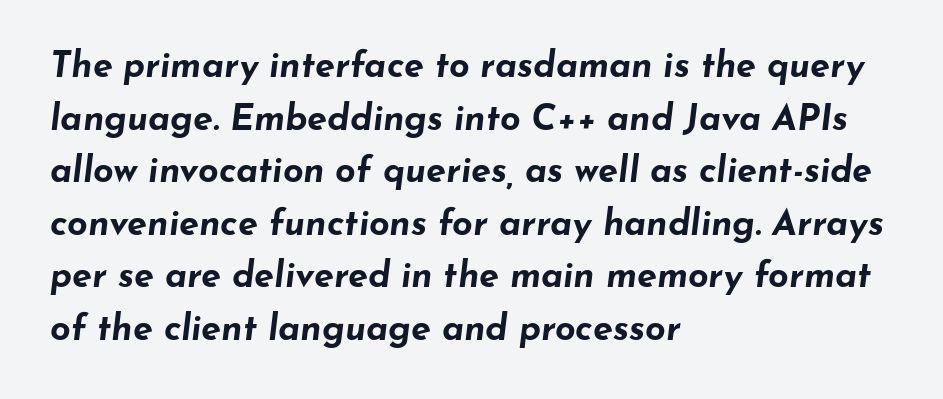
Q: Is the text bold? A: Yes.
Q: Is the text italic (slanted)? A: Yes, it leans right by about 7 degrees.
Q: Is the text underlined? A: No.
Q: How is the paragraph aligned? A: Left-aligned.
Q: Is the spacing between letters normal or unusually wide? A: Normal.
Q: Is the spacing between lines tight, normal or loose? A: Normal.
Q: Width (condensed, normal, or wide)? A: Wide.
Q: Stroke contrast? A: Low.
Q: x-height? A: Small.
Q: Monospaced? A: No.
